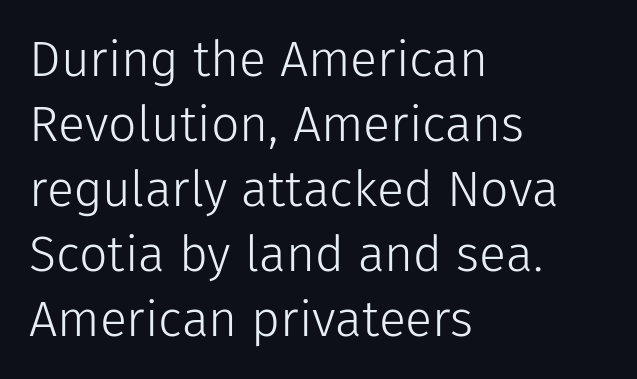
Q: Is the text bold? A: No.
Q: Is the text italic (slanted)? A: No, it is upright.
Q: Is the typeface a serif or a sans-serif typeface? A: Sans-serif.
Q: Is the text underlined? A: No.
Q: How is the paragraph aligned? A: Left-aligned.
Q: Is the spacing between letters normal or unusually wide? A: Normal.
Q: Is the spacing between lines tight, normal or loose? A: Normal.
Q: Width (condensed, normal, or wide)? A: Normal.
Q: Stroke contrast? A: Low.
Q: x-height? A: Medium.
Q: Monospaced? A: No.
